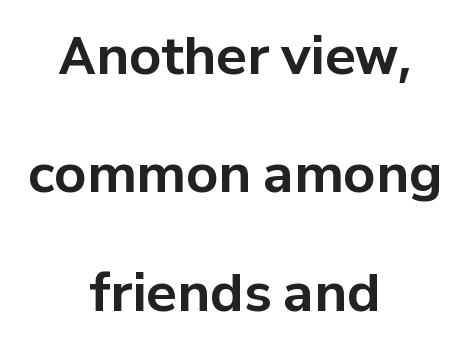
{"serif": "no", "italic": "no", "bold": "yes", "weight": "bold", "width": "normal", "stroke_contrast": "low", "x_height": "medium", "monospaced": "no", "underline": "no", "align": "center", "line_spacing": "loose", "line_spacing_ratio": 2.32, "letter_spacing": "normal", "letter_spacing_em": 0.0, "glyph_px": 51}
